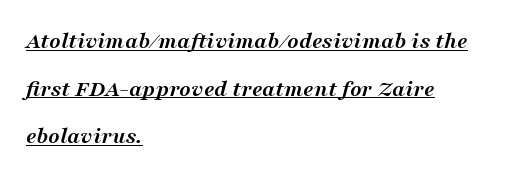
Q: Is the text bold? A: Yes.
Q: Is the text italic (slanted)? A: Yes, it leans right by about 16 degrees.
Q: Is the text underlined? A: Yes.
Q: How is the paragraph aligned? A: Left-aligned.
Q: Is the spacing between letters normal or unusually wide? A: Normal.
Q: Is the spacing between lines tight, normal or loose? A: Loose.
